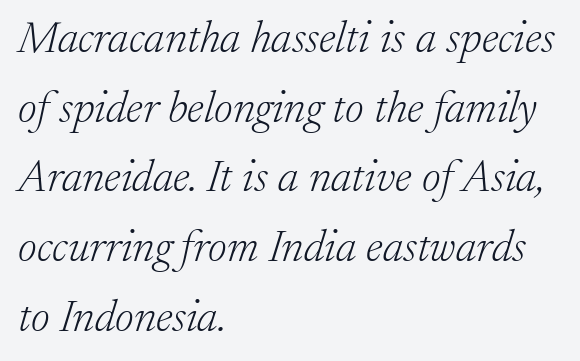
Q: Is the text bold? A: No.
Q: Is the text italic (slanted)? A: Yes, it leans right by about 17 degrees.
Q: Is the typeface a serif or a sans-serif typeface? A: Serif.
Q: Is the text underlined? A: No.
Q: How is the paragraph aligned? A: Left-aligned.
Q: Is the spacing between letters normal or unusually wide? A: Normal.
Q: Is the spacing between lines tight, normal or loose? A: Normal.
Q: Width (condensed, normal, or wide)? A: Normal.
Q: Stroke contrast? A: Low.
Q: x-height? A: Medium.
Q: Monospaced? A: No.
